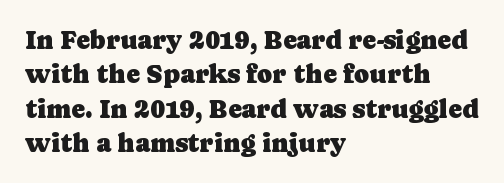
{"italic": "no", "underline": "no", "align": "left", "line_spacing": "normal", "line_spacing_ratio": 1.32, "letter_spacing": "normal", "letter_spacing_em": 0.0, "glyph_px": 26}
